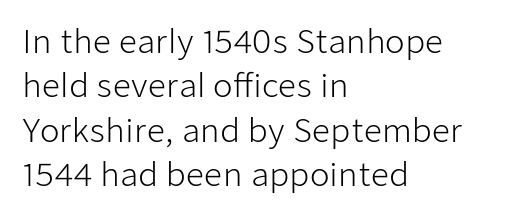
The image shows 32 px light sans-serif type, upright; set left-aligned, normal line spacing (1.39x), normal letter spacing, not underlined; low stroke contrast and a medium x-height.
